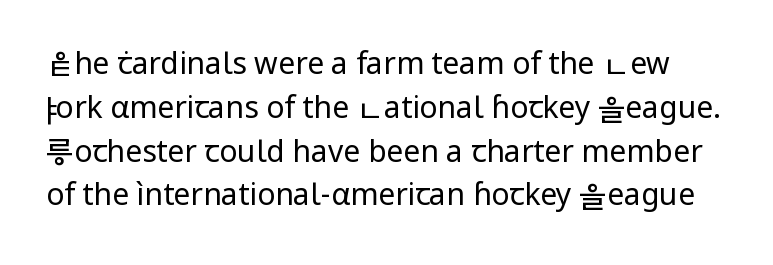
Letters rest on an invisible, unmarked baseline. Every stem runs plumb, perpendicular to the baseline. Character widths vary here, with narrow letters taking less room than wide ones. Tracking here is standard; glyphs follow each other at the usual distance. Is the stroke heavy? The answer is a plain regular-or-lighter. Is there much room between lines? A standard amount, neither cramped nor airy.
